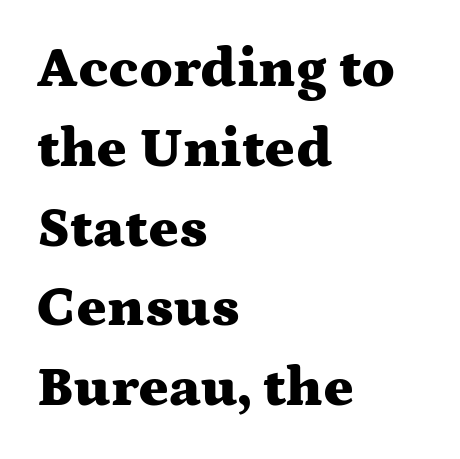
The image shows 57 px heavy, wide serif type, upright; set left-aligned, normal line spacing (1.4x), normal letter spacing, not underlined; medium stroke contrast and a medium x-height.
